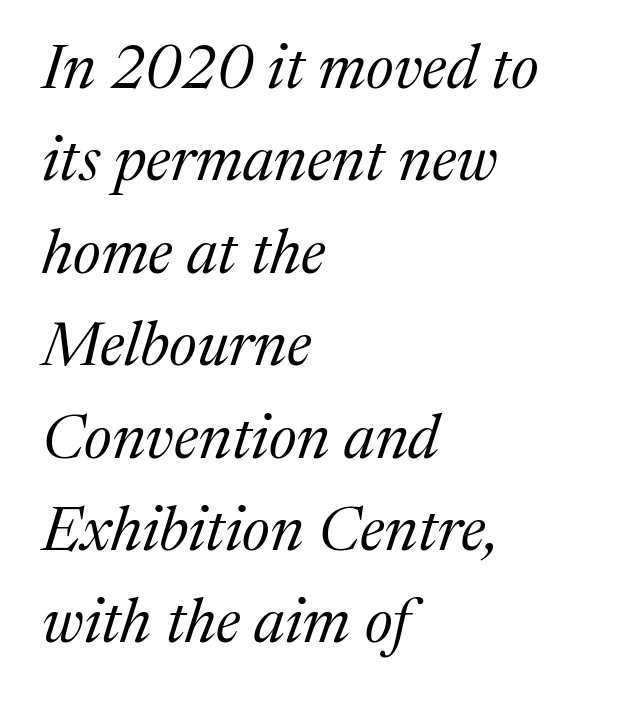
Q: Is the text bold? A: No.
Q: Is the text italic (slanted)? A: Yes, it leans right by about 17 degrees.
Q: Is the typeface a serif or a sans-serif typeface? A: Serif.
Q: Is the text underlined? A: No.
Q: How is the paragraph aligned? A: Left-aligned.
Q: Is the spacing between letters normal or unusually wide? A: Normal.
Q: Is the spacing between lines tight, normal or loose? A: Normal.
Q: Width (condensed, normal, or wide)? A: Normal.
Q: Stroke contrast? A: Medium.
Q: x-height? A: Medium.
Q: Monospaced? A: No.
